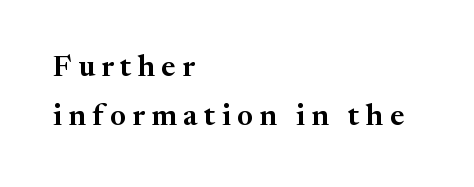
Whoever set this chose a conventional vertical rhythm. Which margin do the lines hug? The left one — the right edge is uneven. Are there feet on the stems? There are — it's a serif. Each word looks stretched out because of the extra space between its letters. Clear beneath every line of the passage. Italic: no, the glyphs are upright roman.
